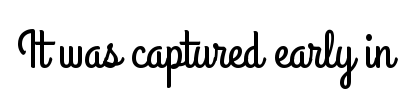
Q: Is the typeface a serif or a sans-serif typeface? A: Sans-serif.
Q: Is the text underlined? A: No.
Q: Is the spacing between letters normal or unusually wide? A: Normal.
Q: Width (condensed, normal, or wide)? A: Condensed.
Q: Stroke contrast? A: Low.
Q: x-height? A: Small.
Q: Monospaced? A: No.
